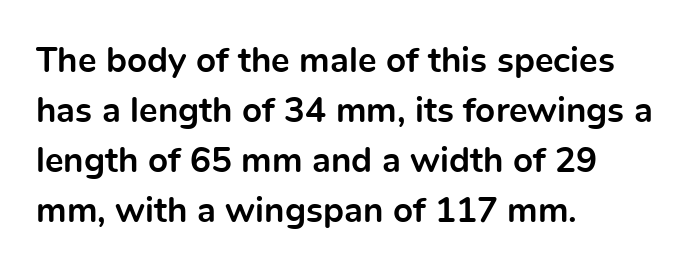
The image shows 35 px bold sans-serif type, upright; set left-aligned, normal line spacing (1.43x), normal letter spacing, not underlined; a medium x-height.
